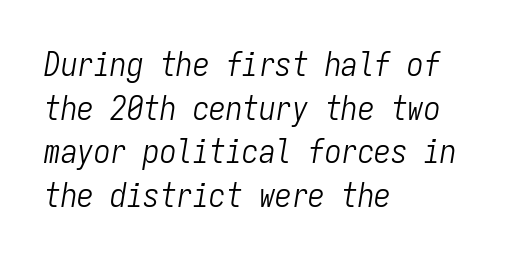
Q: Is the text bold? A: No.
Q: Is the text italic (slanted)? A: Yes, it leans right by about 9 degrees.
Q: Is the text underlined? A: No.
Q: How is the paragraph aligned? A: Left-aligned.
Q: Is the spacing between letters normal or unusually wide? A: Normal.
Q: Is the spacing between lines tight, normal or loose? A: Normal.
Q: Width (condensed, normal, or wide)? A: Condensed.
Q: Stroke contrast? A: Low.
Q: x-height? A: Medium.
Q: Monospaced? A: Yes.
